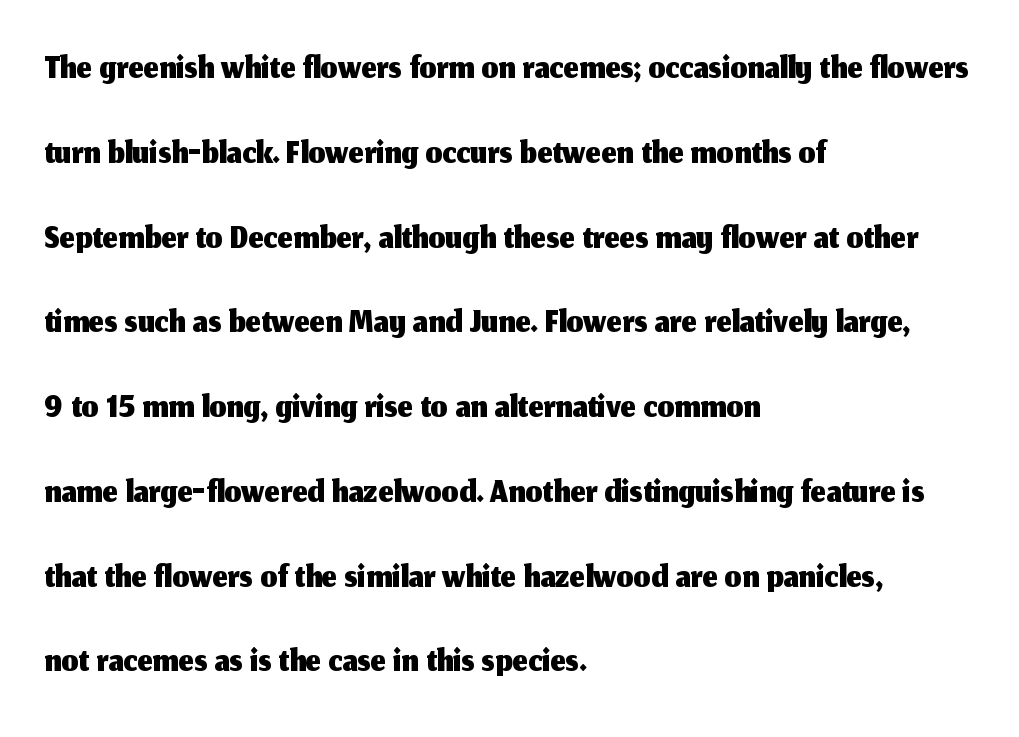
Q: Is the text italic (slanted)? A: No, it is upright.
Q: Is the typeface a serif or a sans-serif typeface? A: Sans-serif.
Q: Is the text underlined? A: No.
Q: How is the paragraph aligned? A: Left-aligned.
Q: Is the spacing between letters normal or unusually wide? A: Normal.
Q: Is the spacing between lines tight, normal or loose? A: Normal.
Q: Width (condensed, normal, or wide)? A: Normal.
Q: Stroke contrast? A: Medium.
Q: x-height? A: Medium.
Q: Monospaced? A: No.
